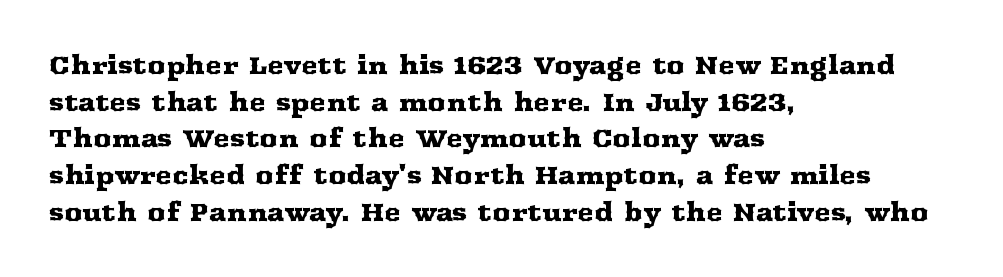
The image shows 25 px text type, upright; set left-aligned, normal line spacing (1.47x), normal letter spacing, not underlined.
